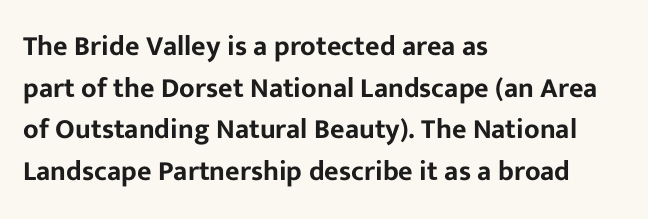
The image shows 28 px sans-serif type, upright; set left-aligned, normal line spacing (1.49x), normal letter spacing, not underlined; low stroke contrast and a medium x-height.
